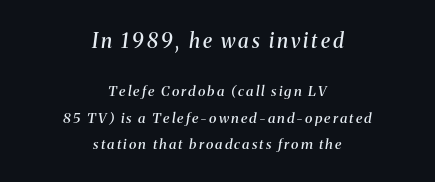
The image shows 20 px text type, italic (leaning right); set centered, loose line spacing (1.9x), not underlined; the first (top) block is 1.43x larger.
